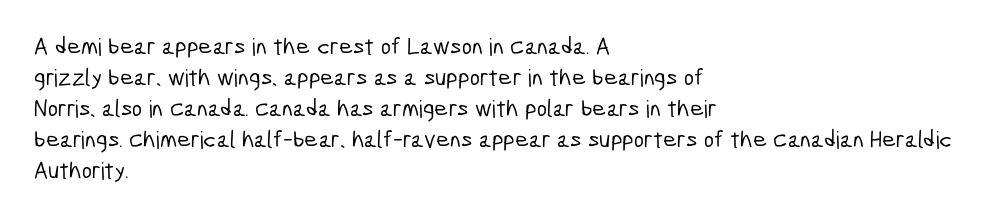
{"underline": "no", "align": "left", "line_spacing": "normal", "line_spacing_ratio": 1.29, "letter_spacing": "normal", "letter_spacing_em": 0.0, "glyph_px": 24}
